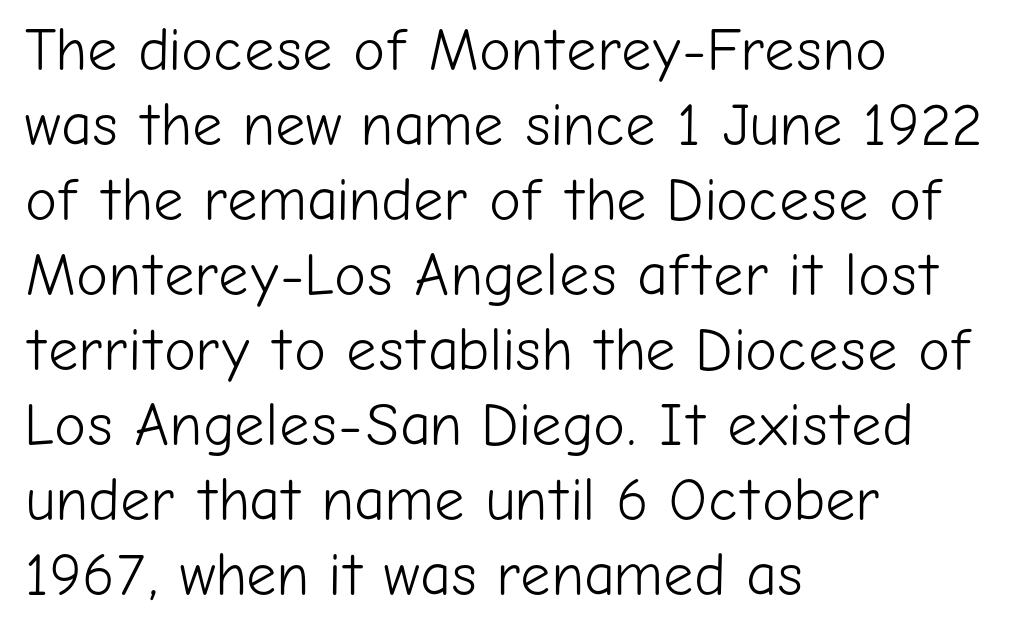
Q: Is the text bold? A: No.
Q: Is the text italic (slanted)? A: No, it is upright.
Q: Is the typeface a serif or a sans-serif typeface? A: Sans-serif.
Q: Is the text underlined? A: No.
Q: How is the paragraph aligned? A: Left-aligned.
Q: Is the spacing between letters normal or unusually wide? A: Normal.
Q: Is the spacing between lines tight, normal or loose? A: Normal.
Q: Width (condensed, normal, or wide)? A: Normal.
Q: Stroke contrast? A: Low.
Q: x-height? A: Medium.
Q: Monospaced? A: No.
